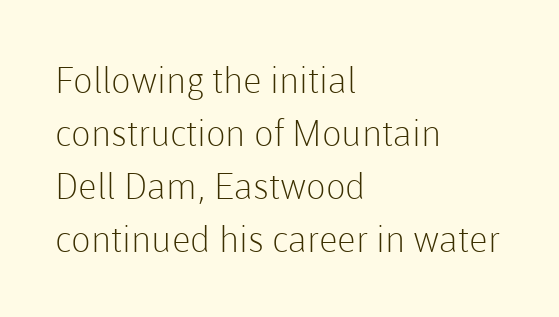
The image shows 36 px light sans-serif type, upright; set left-aligned, normal line spacing (1.47x), normal letter spacing, not underlined; low stroke contrast and a medium x-height.
